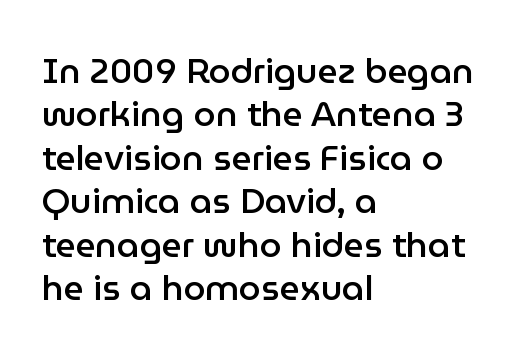
Q: Is the text bold? A: Semi-bold.
Q: Is the text italic (slanted)? A: No, it is upright.
Q: Is the typeface a serif or a sans-serif typeface? A: Sans-serif.
Q: Is the text underlined? A: No.
Q: How is the paragraph aligned? A: Left-aligned.
Q: Is the spacing between letters normal or unusually wide? A: Normal.
Q: Width (condensed, normal, or wide)? A: Normal.
Q: Stroke contrast? A: Low.
Q: x-height? A: Medium.
Q: Monospaced? A: No.
